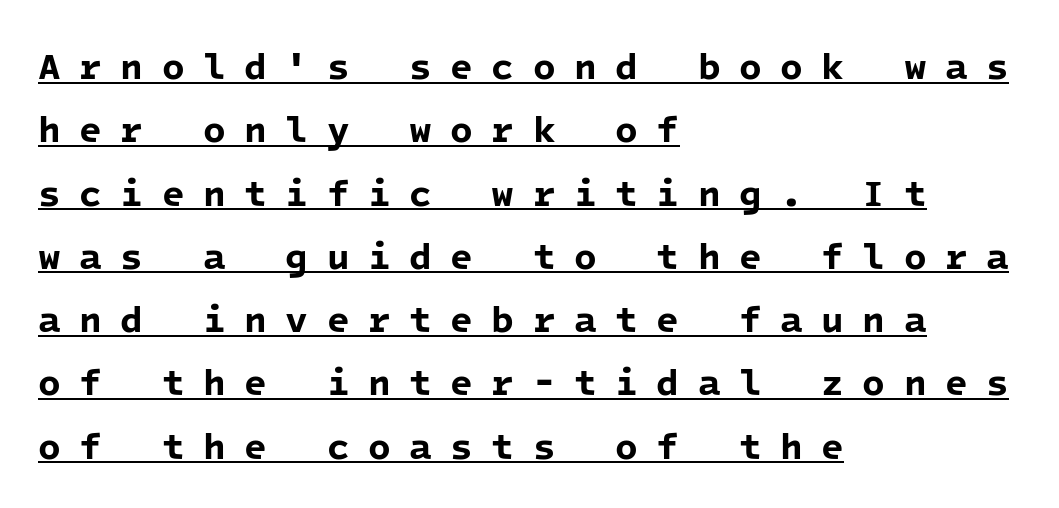
{"serif": "no", "bold": "yes", "weight": "bold", "width": "normal", "stroke_contrast": "low", "x_height": "medium", "monospaced": "yes", "underline": "yes", "align": "left", "line_spacing_ratio": 1.71, "letter_spacing": "wide", "letter_spacing_em": 0.5, "glyph_px": 37}
